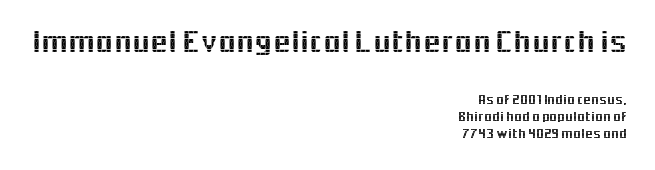
The image shows 32 px sans-serif type, upright; set right-aligned, line spacing 1.23x, normal letter spacing, not underlined; the first (top) block is 2.29x larger; a medium x-height.
